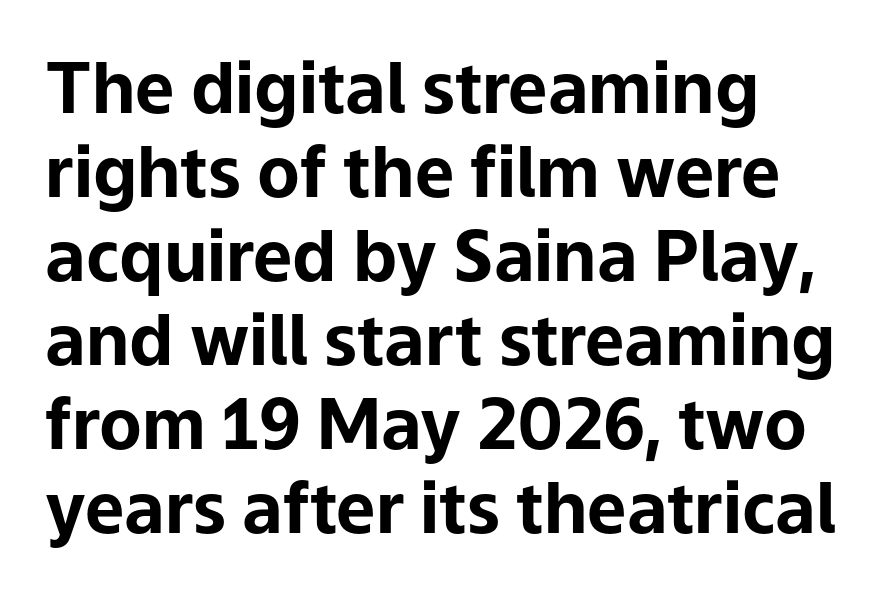
Q: Is the text bold? A: Yes.
Q: Is the text italic (slanted)? A: No, it is upright.
Q: Is the typeface a serif or a sans-serif typeface? A: Sans-serif.
Q: Is the text underlined? A: No.
Q: How is the paragraph aligned? A: Left-aligned.
Q: Is the spacing between letters normal or unusually wide? A: Normal.
Q: Width (condensed, normal, or wide)? A: Normal.
Q: Stroke contrast? A: Low.
Q: x-height? A: Medium.
Q: Monospaced? A: No.
